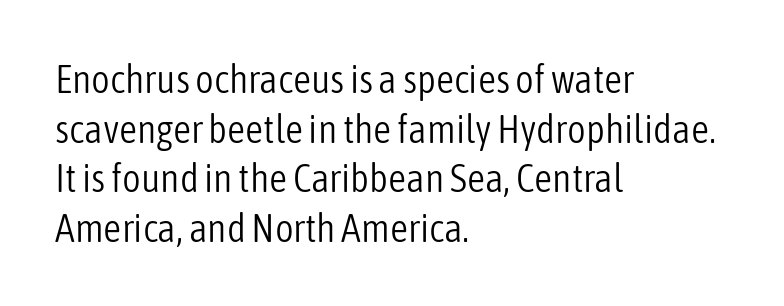
{"serif": "no", "italic": "no", "bold": "no", "weight": "light", "width": "condensed", "stroke_contrast": "low", "x_height": "medium", "monospaced": "no", "underline": "no", "align": "left", "line_spacing_ratio": 1.24, "letter_spacing": "normal", "letter_spacing_em": 0.0, "glyph_px": 40}
